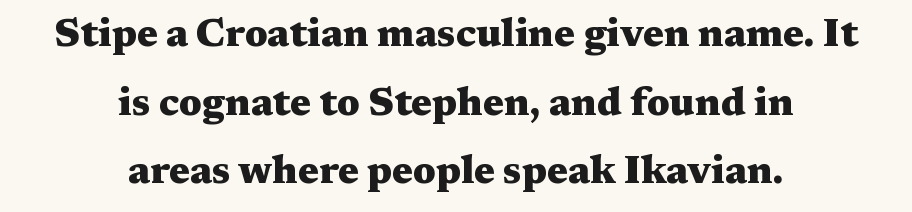
The image shows 39 px heavy, wide serif type, upright; set centered, line spacing 1.76x, normal letter spacing, not underlined; medium stroke contrast and a medium x-height.
